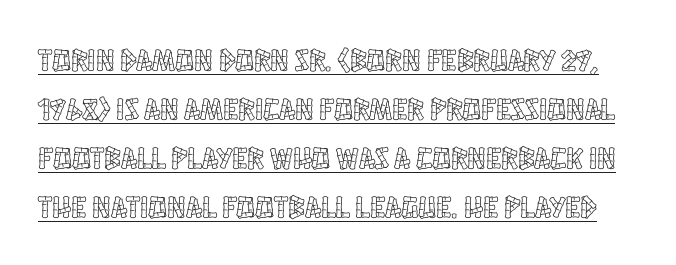
The image shows 31 px condensed type, upright; set normal line spacing (1.58x), normal letter spacing, underlined; a large x-height.
